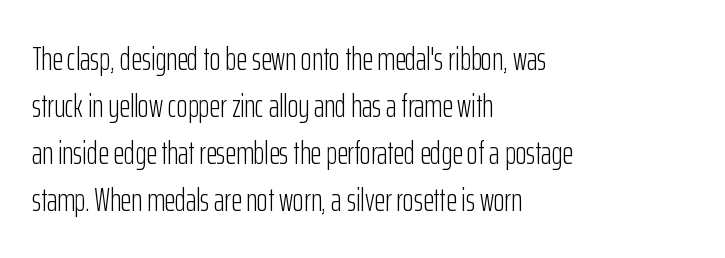
Q: Is the text bold? A: No.
Q: Is the text italic (slanted)? A: No, it is upright.
Q: Is the typeface a serif or a sans-serif typeface? A: Sans-serif.
Q: Is the text underlined? A: No.
Q: How is the paragraph aligned? A: Left-aligned.
Q: Is the spacing between letters normal or unusually wide? A: Normal.
Q: Is the spacing between lines tight, normal or loose? A: Normal.
Q: Width (condensed, normal, or wide)? A: Condensed.
Q: Stroke contrast? A: Low.
Q: x-height? A: Medium.
Q: Monospaced? A: No.
